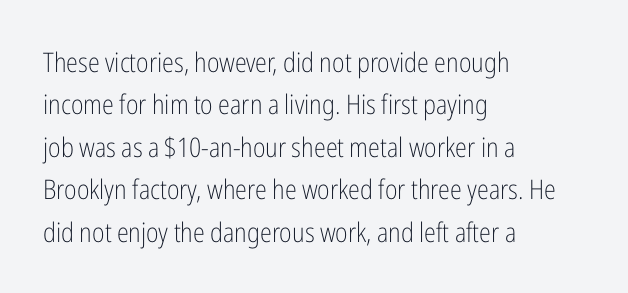
The image shows 27 px text type, upright; set left-aligned, normal line spacing (1.57x), normal letter spacing, not underlined.
